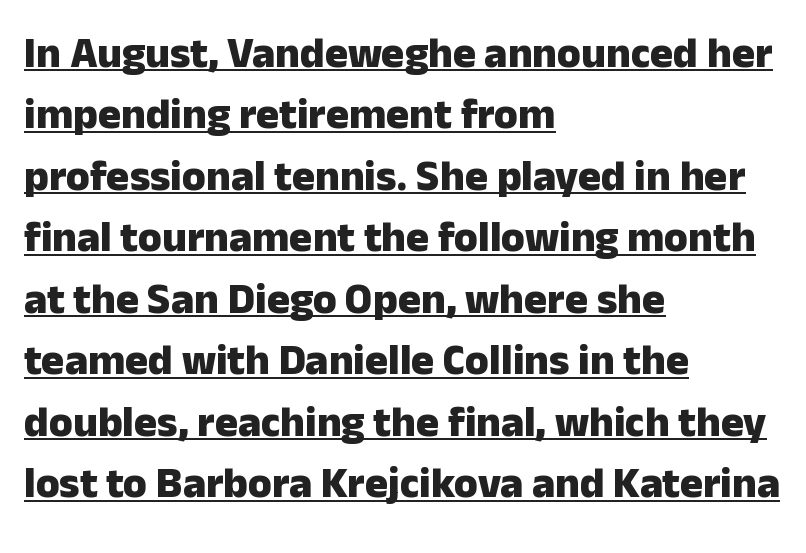
{"serif": "no", "italic": "no", "bold": "yes", "weight": "heavy", "width": "normal", "stroke_contrast": "low", "x_height": "medium", "monospaced": "no", "underline": "yes", "align": "left", "line_spacing": "normal", "line_spacing_ratio": 1.43, "letter_spacing": "normal", "letter_spacing_em": 0.0, "glyph_px": 43}
